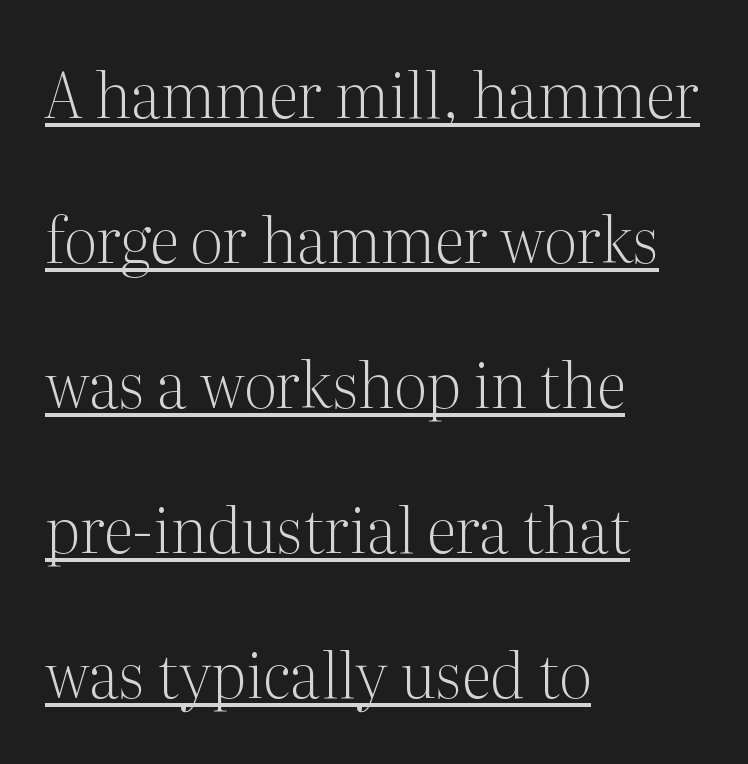
The image shows 62 px light serif type, upright; set left-aligned, loose line spacing (2.34x), normal letter spacing, underlined; medium stroke contrast and a medium x-height.
